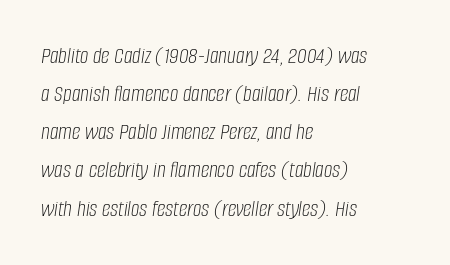
Q: Is the text bold? A: No.
Q: Is the text italic (slanted)? A: Yes, it leans right by about 8 degrees.
Q: Is the text underlined? A: No.
Q: How is the paragraph aligned? A: Left-aligned.
Q: Is the spacing between letters normal or unusually wide? A: Normal.
Q: Is the spacing between lines tight, normal or loose? A: Normal.
